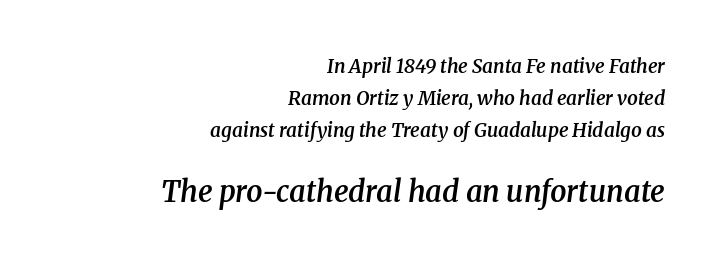
Q: Is the text bold? A: Semi-bold.
Q: Is the text italic (slanted)? A: Yes, it leans right by about 8 degrees.
Q: Is the typeface a serif or a sans-serif typeface? A: Serif.
Q: Is the text underlined? A: No.
Q: How is the paragraph aligned? A: Right-aligned.
Q: Is the spacing between letters normal or unusually wide? A: Normal.
Q: Is the spacing between lines tight, normal or loose? A: Normal.
Q: Which block of text is set in a larger size, the first (top) or the second (bottom)? A: The second (bottom) one.
Q: Width (condensed, normal, or wide)? A: Normal.
Q: Stroke contrast? A: Medium.
Q: x-height? A: Medium.
Q: Monospaced? A: No.
